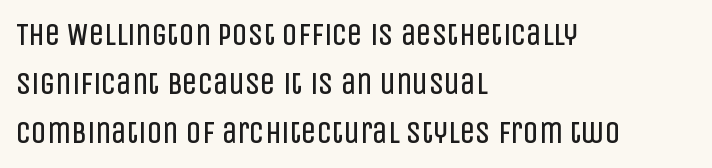
{"serif": "no", "italic": "no", "bold": "no", "weight": "regular", "width": "condensed", "stroke_contrast": "low", "x_height": "large", "monospaced": "no", "underline": "no", "align": "left", "line_spacing": "normal", "line_spacing_ratio": 1.58, "letter_spacing": "normal", "letter_spacing_em": 0.0, "glyph_px": 31}
